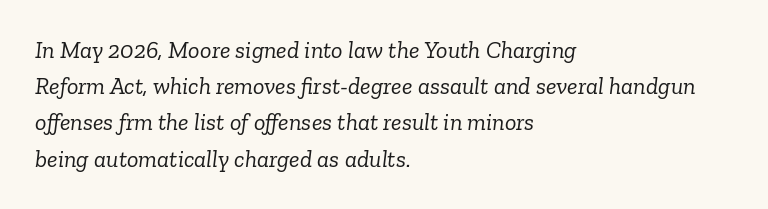
{"italic": "yes", "lean": "right", "slant_degrees": 6, "bold": "no", "underline": "no", "align": "left", "line_spacing": "normal", "line_spacing_ratio": 1.51, "letter_spacing": "normal", "letter_spacing_em": 0.0, "glyph_px": 24}
